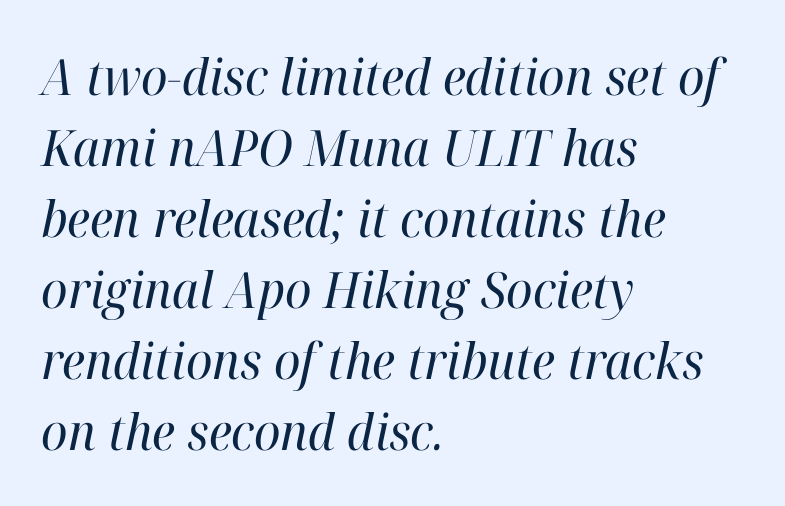
{"serif": "yes", "italic": "yes", "lean": "right", "slant_degrees": 12, "bold": "no", "weight": "regular", "width": "normal", "stroke_contrast": "high", "x_height": "medium", "monospaced": "no", "underline": "no", "align": "left", "line_spacing": "normal", "line_spacing_ratio": 1.42, "letter_spacing": "normal", "letter_spacing_em": 0.0, "glyph_px": 50}
